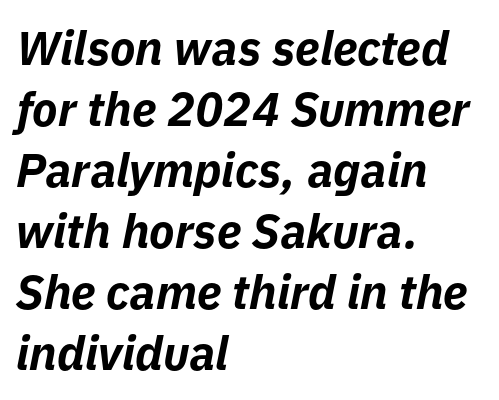
Q: Is the text bold? A: Yes.
Q: Is the text italic (slanted)? A: Yes, it leans right by about 11 degrees.
Q: Is the text underlined? A: No.
Q: How is the paragraph aligned? A: Left-aligned.
Q: Is the spacing between letters normal or unusually wide? A: Normal.
Q: Is the spacing between lines tight, normal or loose? A: Normal.
Q: Width (condensed, normal, or wide)? A: Normal.
Q: Stroke contrast? A: Low.
Q: x-height? A: Medium.
Q: Monospaced? A: No.
